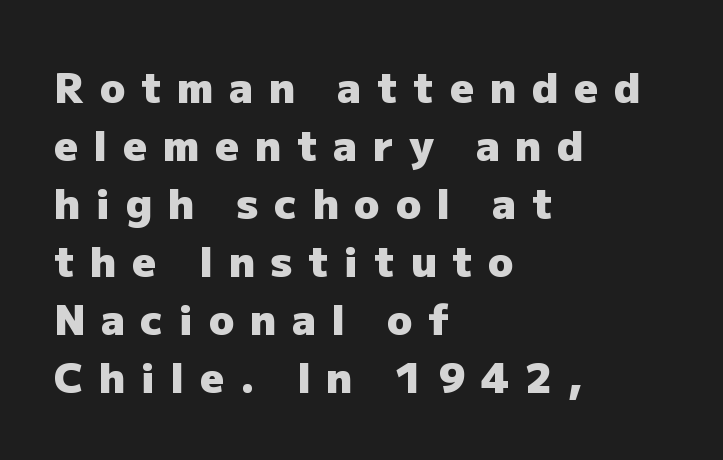
{"serif": "no", "italic": "no", "bold": "yes", "weight": "heavy", "width": "normal", "stroke_contrast": "low", "x_height": "medium", "monospaced": "no", "underline": "no", "align": "left", "line_spacing": "normal", "line_spacing_ratio": 1.38, "letter_spacing": "wide", "letter_spacing_em": 0.37, "glyph_px": 42}
